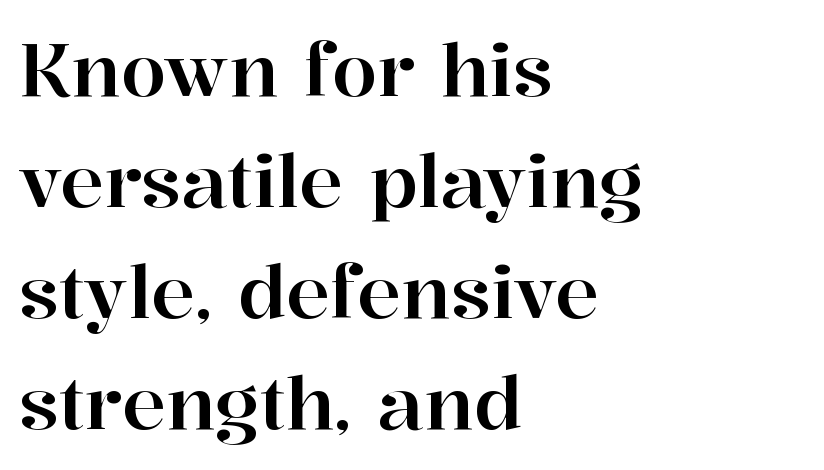
The image shows 73 px serif type, upright; set left-aligned, normal line spacing (1.52x), normal letter spacing, not underlined; high stroke contrast and a medium x-height.
